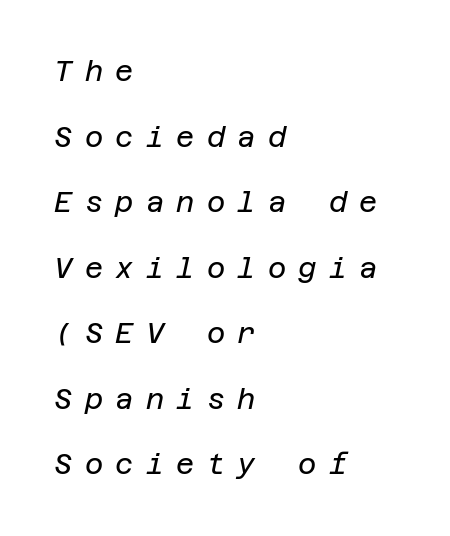
The image shows 28 px regular-weight type, italic (leaning right); set left-aligned, loose line spacing (2.34x), unusually wide letter spacing (+0.44 em), not underlined; low stroke contrast and a large x-height.
